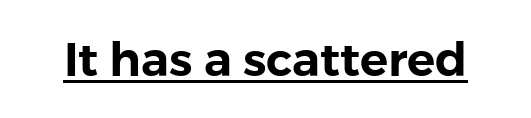
Q: Is the text italic (slanted)? A: No, it is upright.
Q: Is the typeface a serif or a sans-serif typeface? A: Sans-serif.
Q: Is the text underlined? A: Yes.
Q: Is the spacing between letters normal or unusually wide? A: Normal.
Q: Width (condensed, normal, or wide)? A: Normal.
Q: x-height? A: Medium.
Q: Monospaced? A: No.
